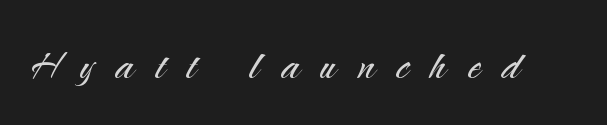
No chunkiness to these letters — they're not bold. The passage shown is not underscored anywhere. Caption: expanded tracking, letters set apart. Varying glyph widths throughout — classic text-font behaviour.
